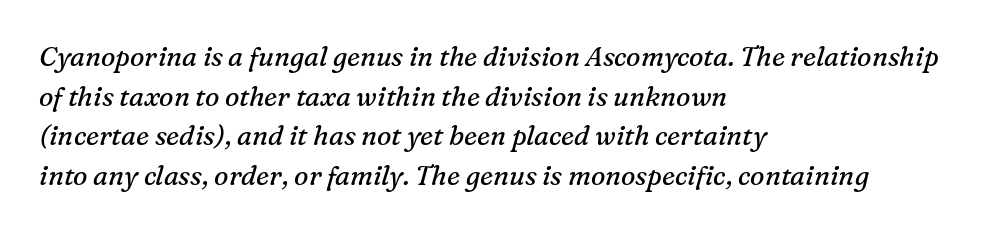
{"italic": "yes", "lean": "right", "slant_degrees": 16, "bold": "no", "underline": "no", "align": "left", "line_spacing": "normal", "line_spacing_ratio": 1.47, "letter_spacing": "normal", "letter_spacing_em": 0.0, "glyph_px": 27}
